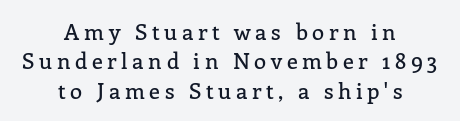
Compared with a flush-left layout, this one balances lines on the center instead. The face used here is rendered with a markedly widened letterfit. Every stem runs plumb, perpendicular to the baseline. Whoever set this chose a conventional vertical rhythm. Underline: absent.
